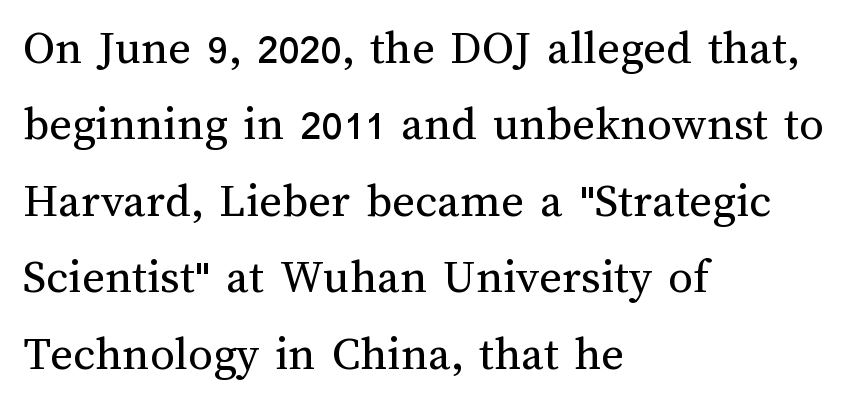
The image shows 49 px regular-weight type, upright; set left-aligned, normal line spacing (1.56x), normal letter spacing, not underlined; medium stroke contrast and a medium x-height.
